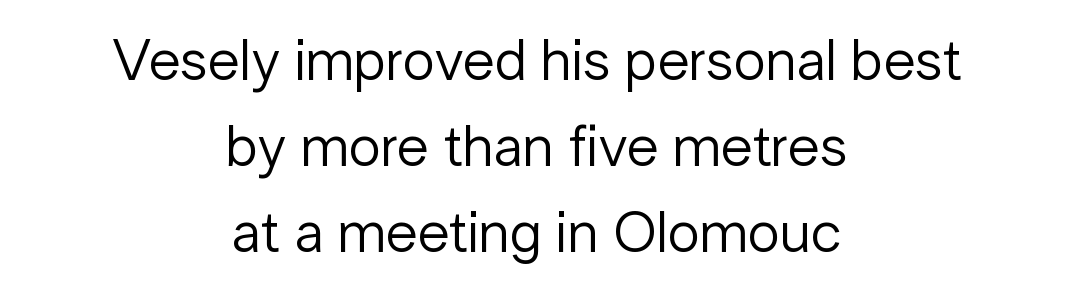
Q: Is the text bold? A: No.
Q: Is the text italic (slanted)? A: No, it is upright.
Q: Is the typeface a serif or a sans-serif typeface? A: Sans-serif.
Q: Is the text underlined? A: No.
Q: How is the paragraph aligned? A: Centered.
Q: Is the spacing between letters normal or unusually wide? A: Normal.
Q: Is the spacing between lines tight, normal or loose? A: Normal.
Q: Width (condensed, normal, or wide)? A: Normal.
Q: Stroke contrast? A: Low.
Q: x-height? A: Medium.
Q: Monospaced? A: No.
